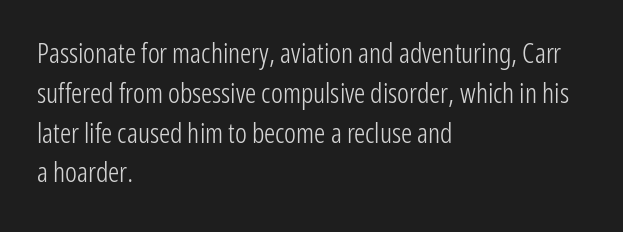
Beneath every word, the page is bare. No heavy texture on the line: the type isn't bold. Quick note: interline space is typical. Letterform terminals end flat and unadorned throughout the passage. Varying glyph widths throughout — classic text-font behaviour. Vertical strokes here are truly vertical.
